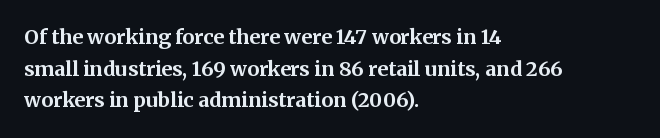
{"italic": "no", "bold": "yes", "underline": "no", "align": "left", "line_spacing": "normal", "line_spacing_ratio": 1.58, "letter_spacing": "normal", "letter_spacing_em": 0.0, "glyph_px": 20}
